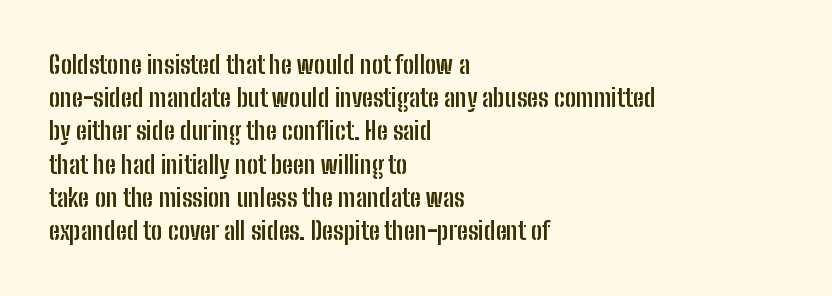
{"italic": "no", "bold": "yes", "underline": "no", "align": "left", "line_spacing": "normal", "line_spacing_ratio": 1.33, "letter_spacing": "normal", "letter_spacing_em": 0.0, "glyph_px": 25}
